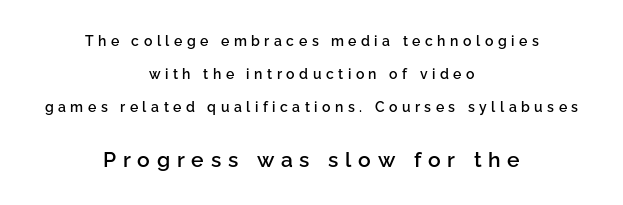
The image shows 21 px text type, upright; set centered, loose line spacing (2.35x), unusually wide letter spacing (+0.32 em), not underlined; the second (bottom) block is 1.5x larger.
